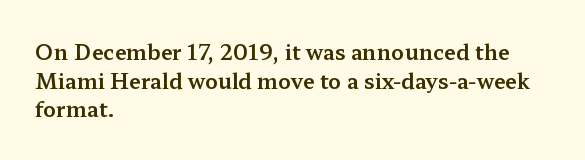
The rendering keeps characters at their native spacing. Does the lettering tilt? It doesn't — this is upright. Descender tails drop into unmarked territory. The lines sit at an ordinary, default distance from one another. One-word summary of the alignment: left.
